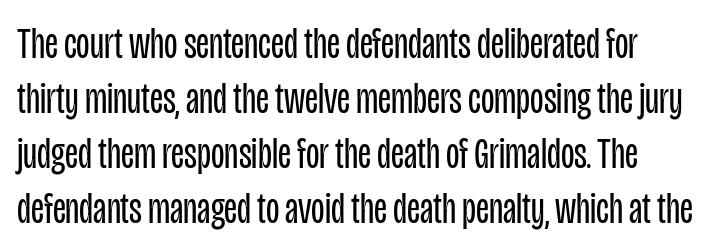
Here the designer chose a conventional face with non-uniform glyph widths. No heavy texture on the line: the type isn't bold. How are the letters spaced? Ordinarily, with no added tracking. A typesetter would label this face a sans. The zone under the glyphs is completely vacant. Nope, not italic — everything's standing straight.
